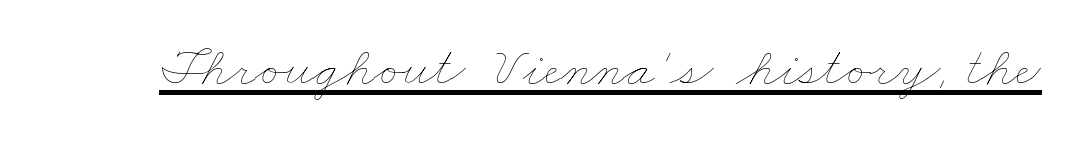
The letterforms sit at book weight or below. The sample's only ornament is a line tracing under the words. Glyph-to-glyph distance matches everyday printed text. Varying glyph widths throughout — classic text-font behaviour.
